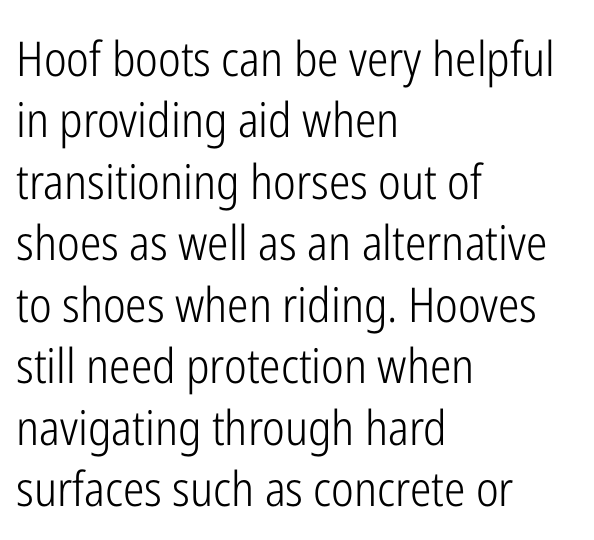
Stem width sits at or under what a default text font uses. The typography opts for an upright posture over an oblique one. Nobody touched the tracking dial on this one. No feet cap the strokes, marking this as sans-serif type. The rendering uses natural spacing where letterforms have individual widths. The space directly below the letters is spotless.
